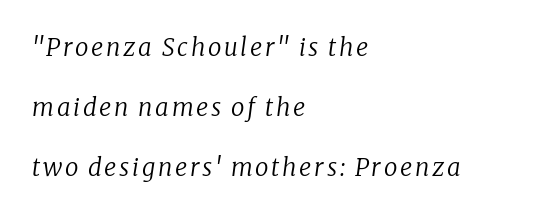
The image shows 24 px text type, italic (leaning right); set left-aligned, loose line spacing (2.5x), not underlined.
